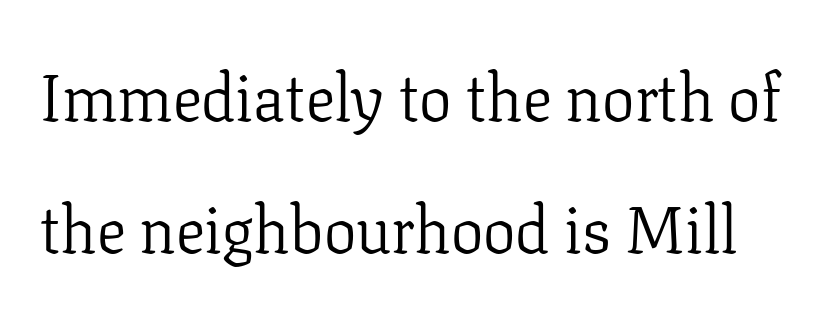
The image shows 65 px light serif type, upright; set loose line spacing (2.03x), normal letter spacing, not underlined; low stroke contrast and a medium x-height.
